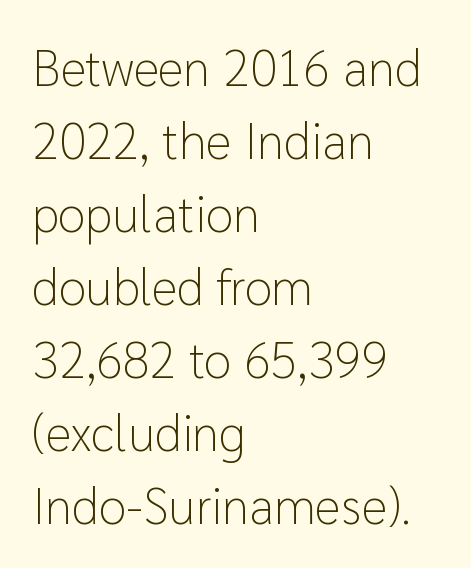
The image shows 50 px light sans-serif type, upright; set left-aligned, normal line spacing (1.46x), normal letter spacing, not underlined; low stroke contrast and a medium x-height.
